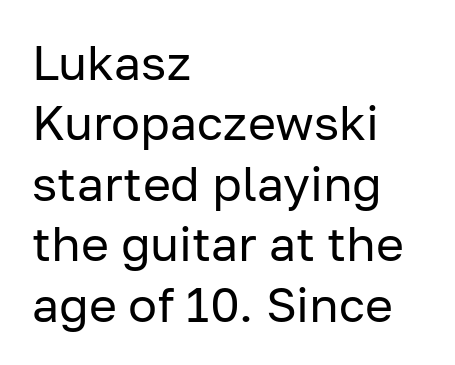
The image shows 48 px regular-weight sans-serif type, upright; set left-aligned, normal line spacing (1.26x), normal letter spacing, not underlined; low stroke contrast and a medium x-height.
